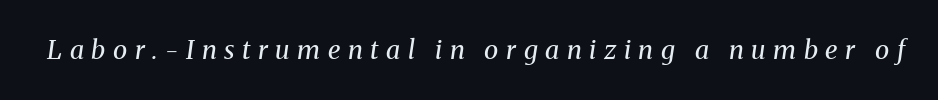
A typesetter would call this heavily tracked-out type. The strip under each line holds only bare page. There's an unmistakable incline to the writing here. Stem width sits at or under what a default text font uses.
